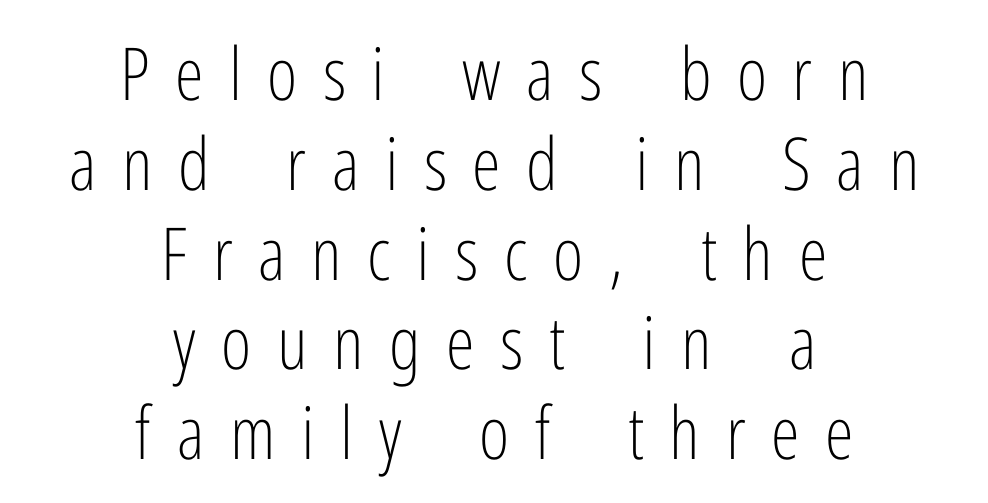
The typography opts for an upright posture over an oblique one. Varying glyph widths throughout — classic text-font behaviour. A light-to-regular cut is what we see here. The text block is weighted toward neither margin, spreading evenly from the middle. Here the glyphs are tracked loosely, breaking word shapes into spaced letters.
